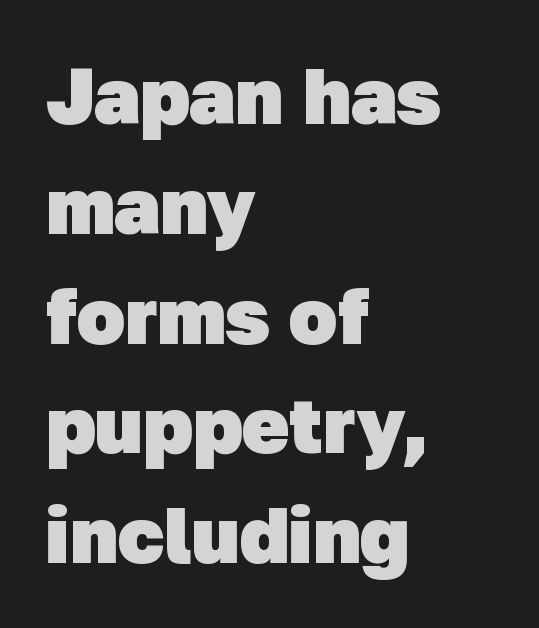
{"serif": "no", "bold": "yes", "weight": "heavy", "width": "normal", "stroke_contrast": "low", "x_height": "medium", "monospaced": "no", "underline": "no", "align": "left", "line_spacing": "normal", "line_spacing_ratio": 1.39, "letter_spacing": "normal", "letter_spacing_em": 0.0, "glyph_px": 79}
